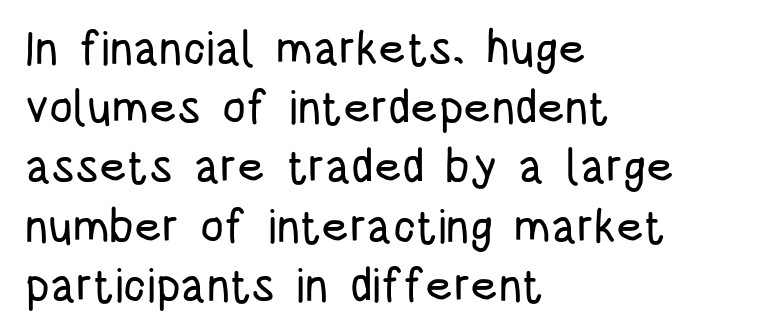
Q: Is the text italic (slanted)? A: No, it is upright.
Q: Is the typeface a serif or a sans-serif typeface? A: Sans-serif.
Q: Is the text underlined? A: No.
Q: How is the paragraph aligned? A: Left-aligned.
Q: Is the spacing between letters normal or unusually wide? A: Normal.
Q: Is the spacing between lines tight, normal or loose? A: Normal.
Q: Width (condensed, normal, or wide)? A: Condensed.
Q: Stroke contrast? A: Low.
Q: x-height? A: Large.
Q: Monospaced? A: No.
